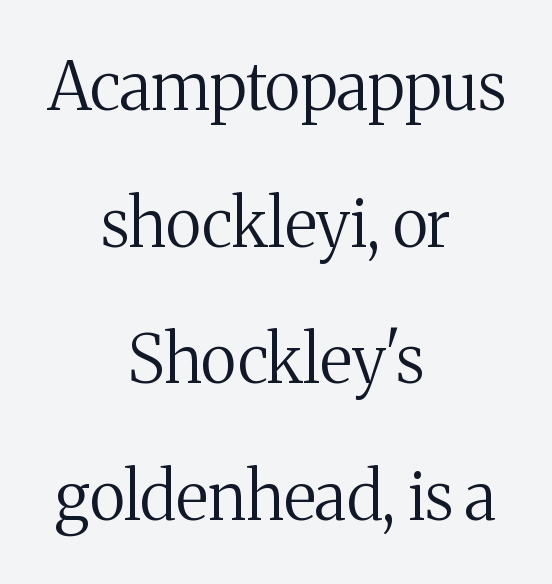
Unlike italic type, these characters show no tilt at all. Just letters on the line, the space beneath them empty. You could not count columns in this text — the font is proportionally spaced. The rendering positions every line midway between the sides. No heavy texture on the line: the type isn't bold.
